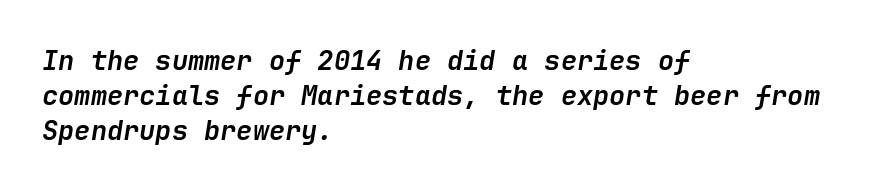
The image shows 27 px bold type, italic (leaning right); set left-aligned, normal line spacing (1.29x), normal letter spacing, not underlined.
